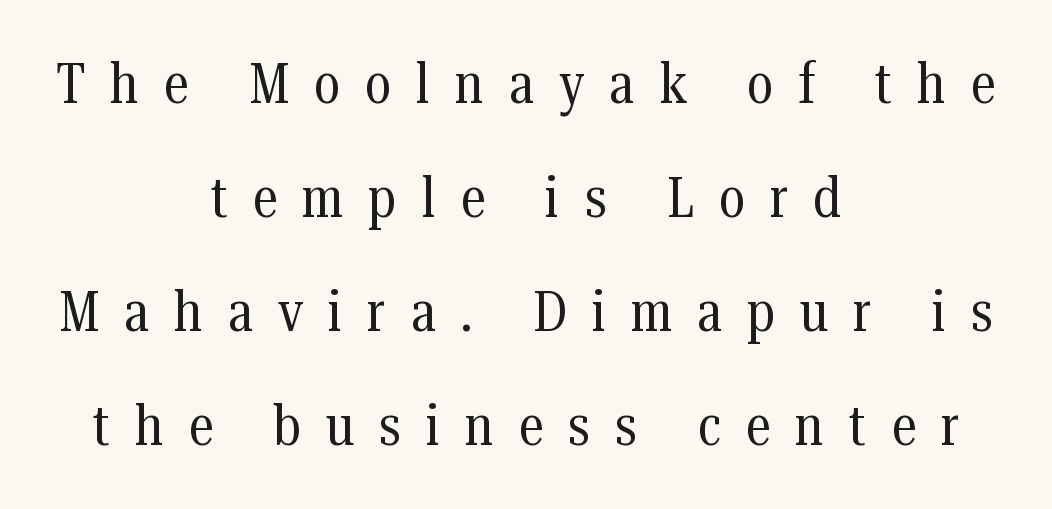
{"serif": "yes", "italic": "no", "bold": "no", "weight": "regular", "width": "condensed", "stroke_contrast": "medium", "x_height": "medium", "monospaced": "no", "underline": "no", "align": "center", "line_spacing": "loose", "line_spacing_ratio": 2.0, "letter_spacing": "wide", "letter_spacing_em": 0.44, "glyph_px": 57}
